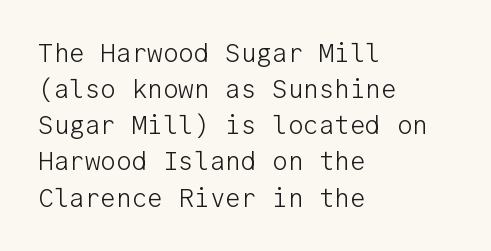
{"italic": "no", "bold": "no", "underline": "no", "align": "left", "line_spacing": "normal", "line_spacing_ratio": 1.39, "letter_spacing": "normal", "letter_spacing_em": 0.0, "glyph_px": 26}
